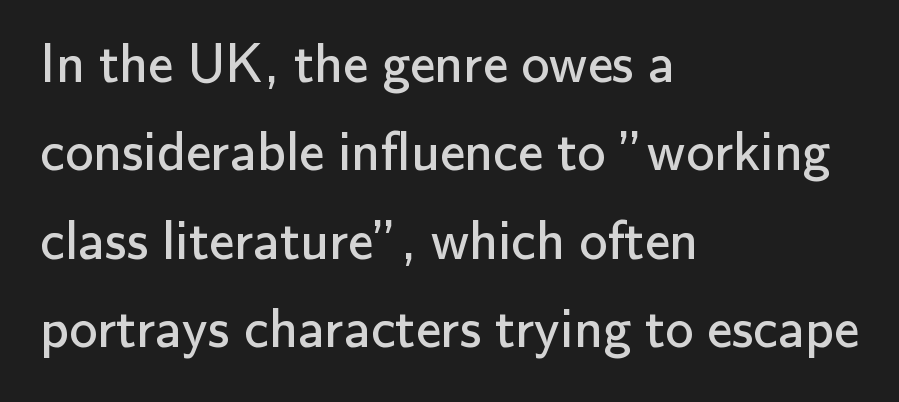
Leftover space on each line is placed entirely after the last word. Default kerning and tracking; the words read as compact shapes. Honestly, there is no underline to notice here at all. The strokes carry an ordinary text weight at most. I'd call this a sans setting — the letters go barefoot. Quick note: interline space is typical.
